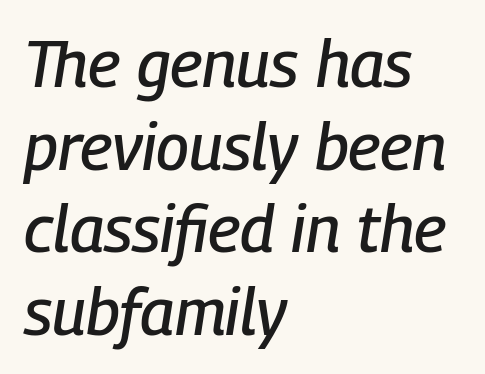
The image shows 65 px condensed type, italic (leaning right); set left-aligned, normal line spacing (1.27x), normal letter spacing, not underlined; low stroke contrast and a medium x-height.
